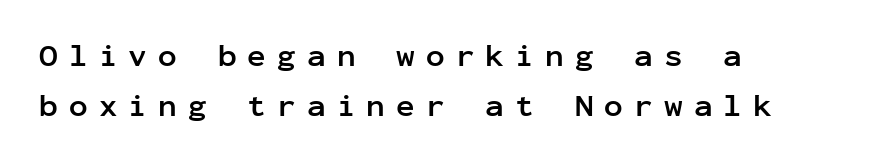
Regarding leading, the lines here are spaced in the standard way. The rendering uses typewriter-style spacing with identical character cells. Spacing between characters has been opened up far beyond the box default. To sum up the face: it is a sans, with no serifs.
